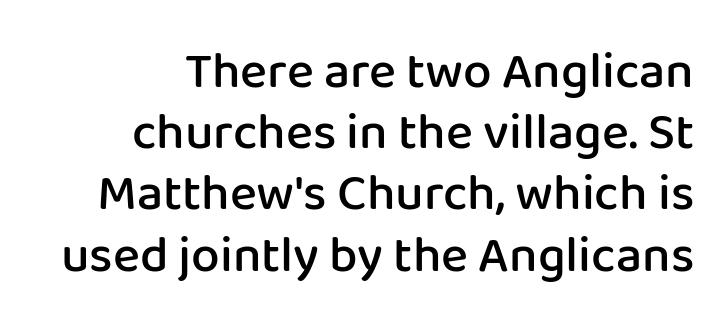
A typesetter would label this face a sans. Look at the tracking — it's just the regular setting, nothing added. The space directly below the letters is spotless. Spacing verdict: proportional, widths tailored to each character. The lettering stays uniformly vertical, giving the passage a roman look.
